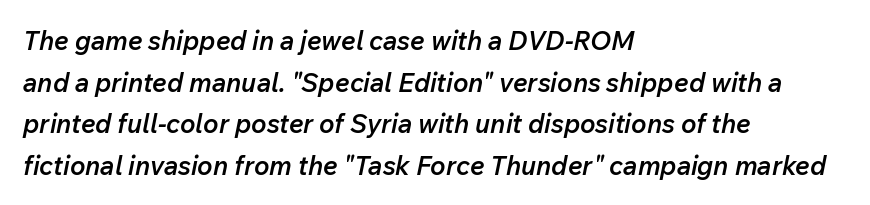
The image shows 26 px text type, italic (leaning right); set left-aligned, normal line spacing (1.6x), normal letter spacing, not underlined.
